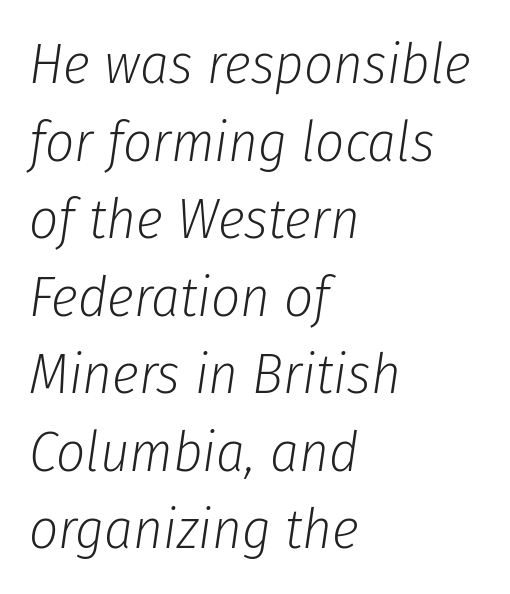
Q: Is the text bold? A: No.
Q: Is the text italic (slanted)? A: Yes, it leans right by about 8 degrees.
Q: Is the text underlined? A: No.
Q: How is the paragraph aligned? A: Left-aligned.
Q: Is the spacing between letters normal or unusually wide? A: Normal.
Q: Is the spacing between lines tight, normal or loose? A: Normal.
Q: Width (condensed, normal, or wide)? A: Condensed.
Q: Stroke contrast? A: Low.
Q: x-height? A: Medium.
Q: Monospaced? A: No.
